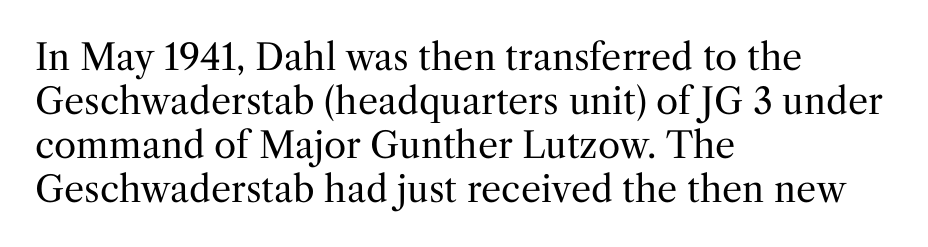
{"serif": "yes", "italic": "no", "bold": "no", "weight": "regular", "width": "normal", "stroke_contrast": "medium", "x_height": "medium", "monospaced": "no", "underline": "no", "align": "left", "line_spacing_ratio": 1.22, "letter_spacing": "normal", "letter_spacing_em": 0.0, "glyph_px": 36}
